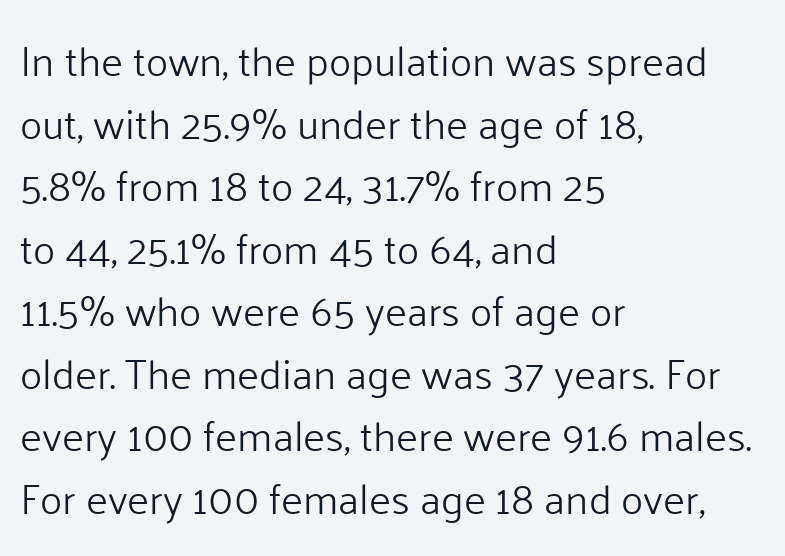
Q: Is the text bold? A: No.
Q: Is the text italic (slanted)? A: No, it is upright.
Q: Is the typeface a serif or a sans-serif typeface? A: Sans-serif.
Q: Is the text underlined? A: No.
Q: How is the paragraph aligned? A: Left-aligned.
Q: Is the spacing between letters normal or unusually wide? A: Normal.
Q: Is the spacing between lines tight, normal or loose? A: Normal.
Q: Width (condensed, normal, or wide)? A: Normal.
Q: Stroke contrast? A: Low.
Q: x-height? A: Medium.
Q: Monospaced? A: No.
